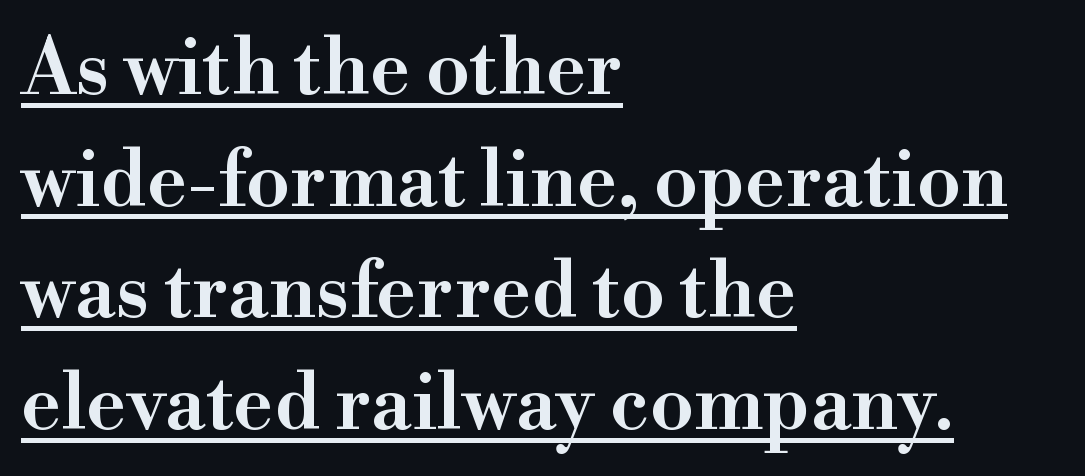
The lettering holds an erect, upright posture throughout. The sample's only ornament is a line tracing under the words. What stands out about the letter spacing? Nothing — it is the standard amount. Typographically, this falls in the serif category.
